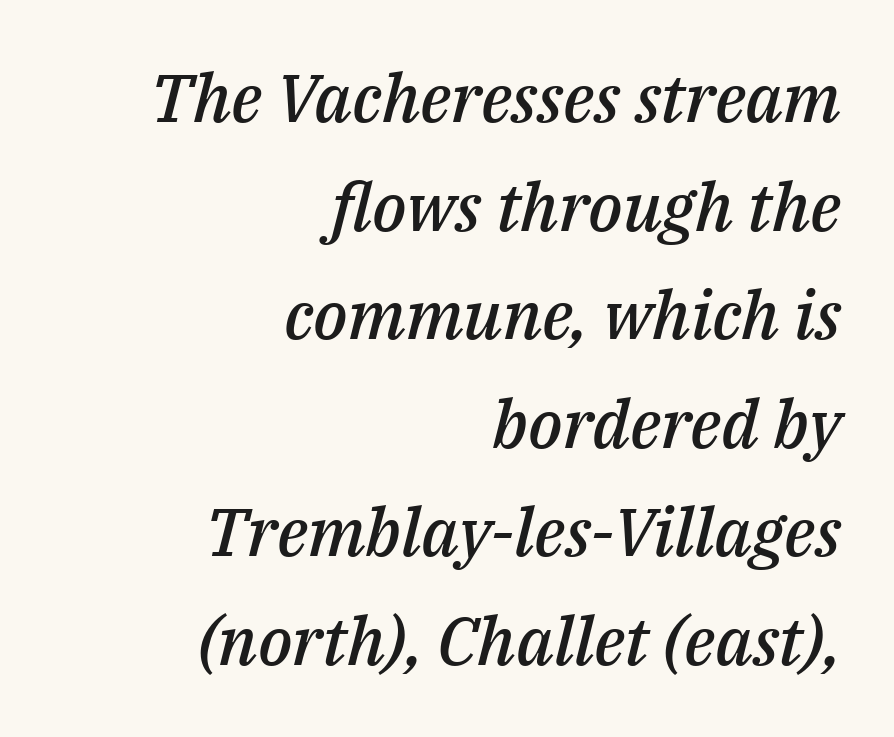
Q: Is the text bold? A: Semi-bold.
Q: Is the text italic (slanted)? A: Yes, it leans right by about 14 degrees.
Q: Is the text underlined? A: No.
Q: How is the paragraph aligned? A: Right-aligned.
Q: Is the spacing between letters normal or unusually wide? A: Normal.
Q: Is the spacing between lines tight, normal or loose? A: Normal.
Q: Width (condensed, normal, or wide)? A: Normal.
Q: Stroke contrast? A: Medium.
Q: x-height? A: Medium.
Q: Monospaced? A: No.
